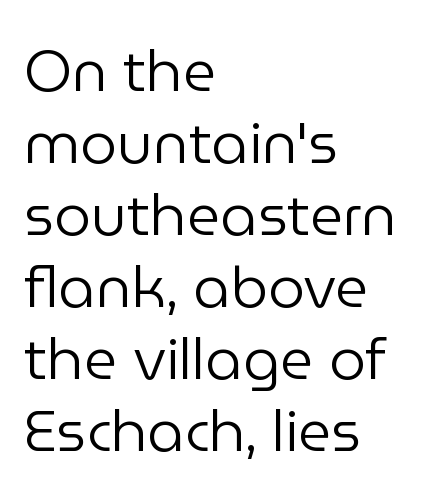
Q: Is the text bold? A: No.
Q: Is the text italic (slanted)? A: No, it is upright.
Q: Is the typeface a serif or a sans-serif typeface? A: Sans-serif.
Q: Is the text underlined? A: No.
Q: How is the paragraph aligned? A: Left-aligned.
Q: Is the spacing between letters normal or unusually wide? A: Normal.
Q: Width (condensed, normal, or wide)? A: Normal.
Q: Stroke contrast? A: Low.
Q: x-height? A: Medium.
Q: Monospaced? A: No.
